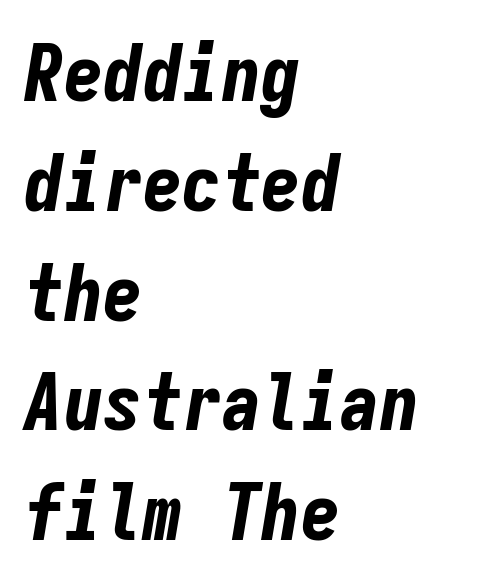
Q: Is the text bold? A: Yes.
Q: Is the text italic (slanted)? A: Yes, it leans right by about 9 degrees.
Q: Is the text underlined? A: No.
Q: How is the paragraph aligned? A: Left-aligned.
Q: Is the spacing between letters normal or unusually wide? A: Normal.
Q: Is the spacing between lines tight, normal or loose? A: Normal.
Q: Width (condensed, normal, or wide)? A: Condensed.
Q: Stroke contrast? A: Low.
Q: x-height? A: Medium.
Q: Monospaced? A: Yes.
